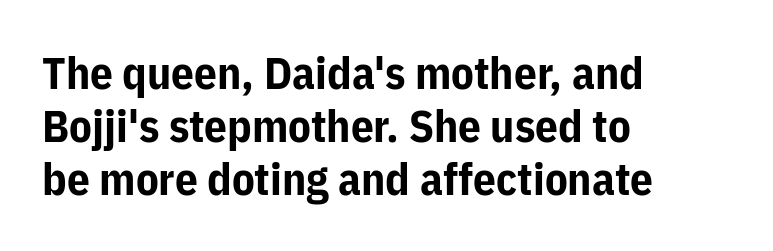
Q: Is the text bold? A: Yes.
Q: Is the text italic (slanted)? A: No, it is upright.
Q: Is the typeface a serif or a sans-serif typeface? A: Sans-serif.
Q: Is the text underlined? A: No.
Q: How is the paragraph aligned? A: Left-aligned.
Q: Is the spacing between letters normal or unusually wide? A: Normal.
Q: Width (condensed, normal, or wide)? A: Normal.
Q: Stroke contrast? A: Low.
Q: x-height? A: Medium.
Q: Monospaced? A: No.
